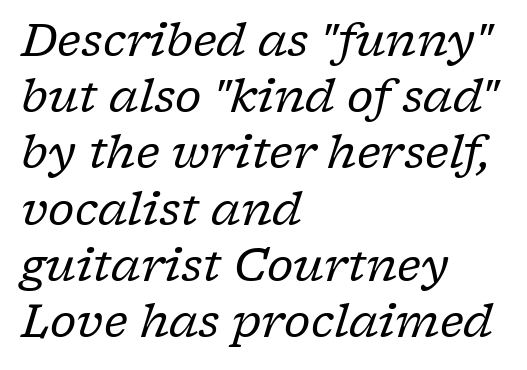
{"serif": "yes", "italic": "yes", "lean": "right", "slant_degrees": 17, "bold": "no", "weight": "regular", "width": "normal", "stroke_contrast": "low", "x_height": "medium", "monospaced": "no", "underline": "no", "align": "left", "line_spacing": "normal", "line_spacing_ratio": 1.25, "letter_spacing": "normal", "letter_spacing_em": 0.0, "glyph_px": 45}
